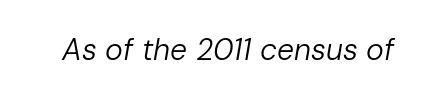
Q: Is the text bold? A: No.
Q: Is the text italic (slanted)? A: Yes, it leans right by about 10 degrees.
Q: Is the text underlined? A: No.
Q: Is the spacing between letters normal or unusually wide? A: Normal.
Q: Width (condensed, normal, or wide)? A: Normal.
Q: Stroke contrast? A: Low.
Q: x-height? A: Medium.
Q: Monospaced? A: No.
